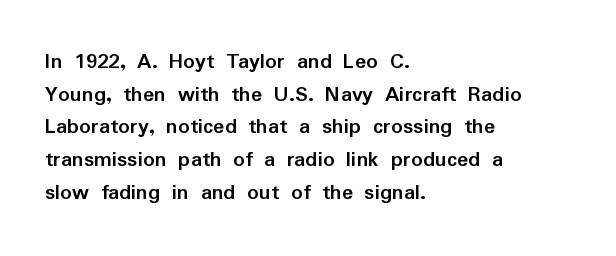
{"italic": "no", "bold": "yes", "underline": "no", "align": "left", "line_spacing": "normal", "line_spacing_ratio": 1.42, "letter_spacing": "normal", "letter_spacing_em": 0.0, "glyph_px": 23}
